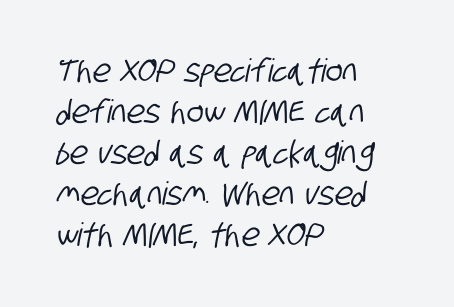
Q: Is the typeface a serif or a sans-serif typeface? A: Sans-serif.
Q: Is the text underlined? A: No.
Q: How is the paragraph aligned? A: Left-aligned.
Q: Is the spacing between letters normal or unusually wide? A: Normal.
Q: Is the spacing between lines tight, normal or loose? A: Normal.
Q: Width (condensed, normal, or wide)? A: Condensed.
Q: Stroke contrast? A: Low.
Q: x-height? A: Large.
Q: Monospaced? A: No.
